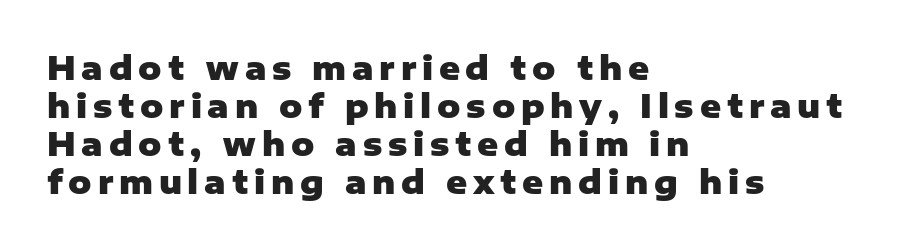
Q: Is the text bold? A: Yes.
Q: Is the text italic (slanted)? A: No, it is upright.
Q: Is the typeface a serif or a sans-serif typeface? A: Sans-serif.
Q: Is the text underlined? A: No.
Q: How is the paragraph aligned? A: Left-aligned.
Q: Width (condensed, normal, or wide)? A: Normal.
Q: Stroke contrast? A: Low.
Q: x-height? A: Medium.
Q: Monospaced? A: No.
